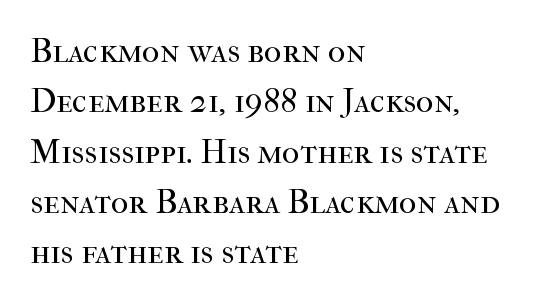
The image shows 34 px regular-weight serif type, upright; set left-aligned, normal line spacing (1.48x), normal letter spacing, not underlined; high stroke contrast and a medium x-height.
